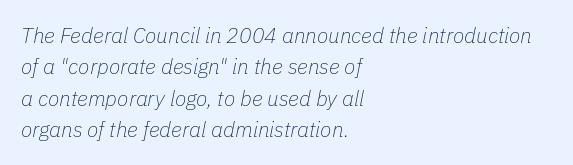
{"italic": "yes", "lean": "right", "slant_degrees": 11, "bold": "no", "underline": "no", "align": "left", "line_spacing": "normal", "line_spacing_ratio": 1.5, "letter_spacing": "normal", "letter_spacing_em": 0.0, "glyph_px": 21}
